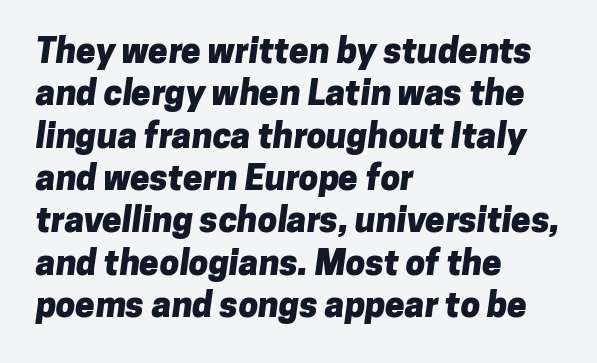
{"serif": "no", "bold": "yes", "weight": "heavy", "width": "normal", "stroke_contrast": "low", "x_height": "medium", "monospaced": "no", "underline": "no", "align": "left", "line_spacing_ratio": 1.21, "letter_spacing": "normal", "letter_spacing_em": 0.0, "glyph_px": 35}
